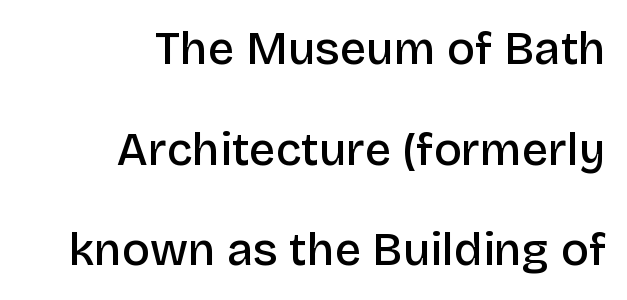
{"serif": "no", "italic": "no", "bold": "semi", "weight": "semibold", "width": "normal", "stroke_contrast": "low", "x_height": "large", "monospaced": "no", "underline": "no", "align": "right", "line_spacing": "loose", "line_spacing_ratio": 2.19, "letter_spacing": "normal", "letter_spacing_em": 0.0, "glyph_px": 46}
